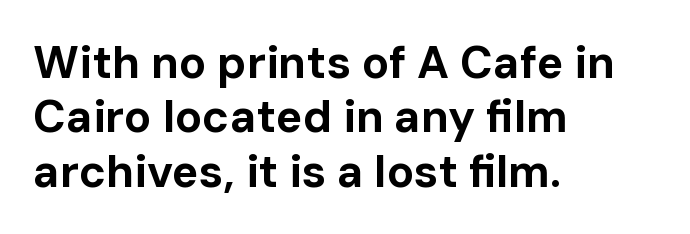
{"serif": "no", "italic": "no", "bold": "yes", "weight": "bold", "width": "normal", "stroke_contrast": "low", "x_height": "medium", "monospaced": "no", "underline": "no", "align": "left", "line_spacing_ratio": 1.21, "letter_spacing": "normal", "letter_spacing_em": 0.0, "glyph_px": 45}
